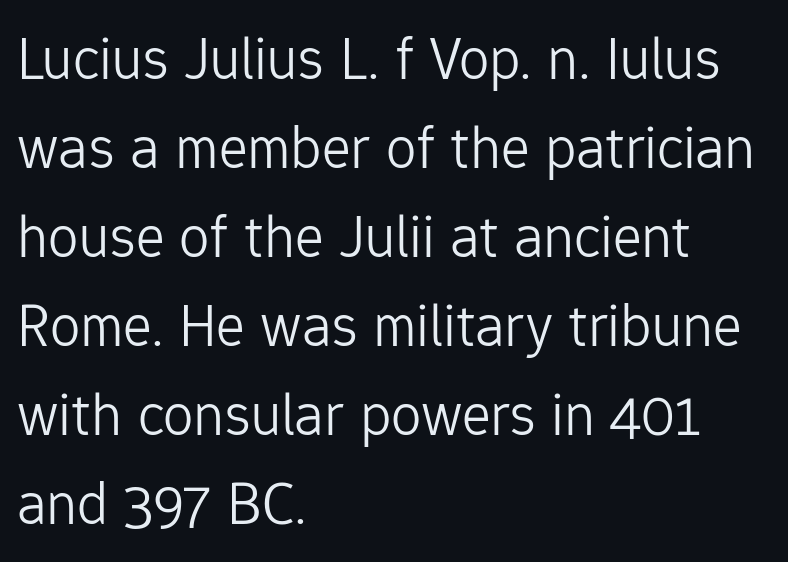
{"serif": "no", "italic": "no", "bold": "no", "weight": "light", "width": "normal", "stroke_contrast": "low", "x_height": "medium", "monospaced": "no", "underline": "no", "align": "left", "line_spacing": "normal", "line_spacing_ratio": 1.46, "letter_spacing": "normal", "letter_spacing_em": 0.0, "glyph_px": 61}
